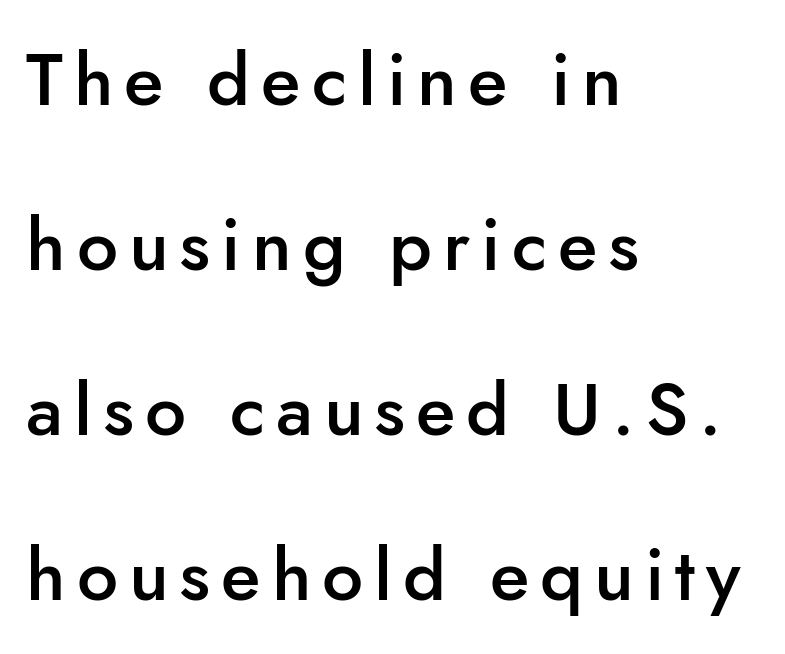
{"serif": "no", "italic": "no", "bold": "semi", "weight": "semibold", "width": "normal", "stroke_contrast": "low", "x_height": "small", "monospaced": "no", "underline": "no", "align": "left", "line_spacing": "loose", "line_spacing_ratio": 2.26, "glyph_px": 73}
